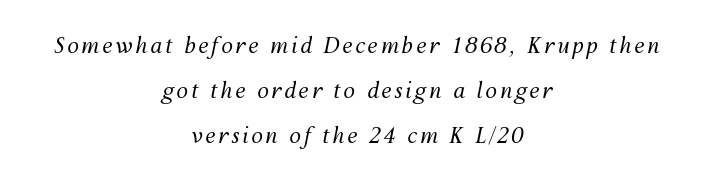
{"italic": "yes", "lean": "right", "slant_degrees": 12, "bold": "no", "underline": "no", "align": "center", "line_spacing": "loose", "line_spacing_ratio": 2.14, "glyph_px": 21}
